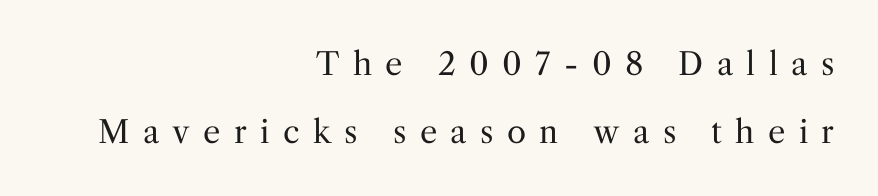
{"serif": "yes", "italic": "no", "bold": "no", "weight": "regular", "width": "normal", "stroke_contrast": "medium", "x_height": "medium", "monospaced": "no", "underline": "no", "align": "right", "line_spacing": "loose", "line_spacing_ratio": 2.18, "letter_spacing": "wide", "letter_spacing_em": 0.43, "glyph_px": 31}
